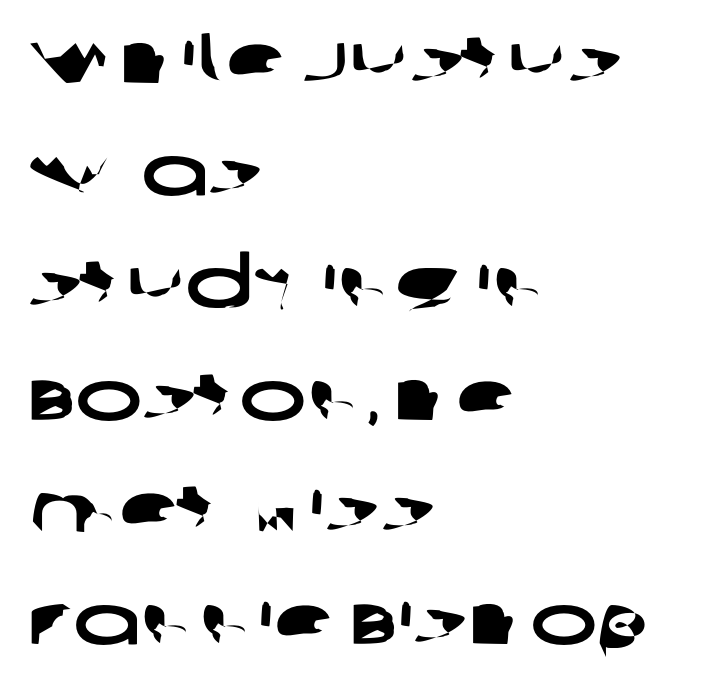
Observe the ordinary spacing: letters are neighbours, not strangers. These lines are set flush left with a ragged right edge. This sample has the flowing, uneven cadence of proportional lettering. If you measured baseline to baseline, you'd find a middling distance. The typeface chosen for these lines omits serifs.
